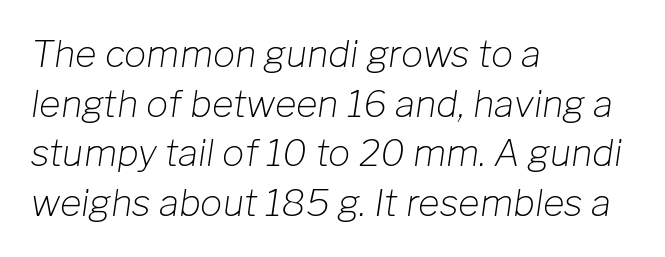
The image shows 37 px light type, italic (leaning right); set left-aligned, normal line spacing (1.34x), normal letter spacing, not underlined; low stroke contrast and a medium x-height.
